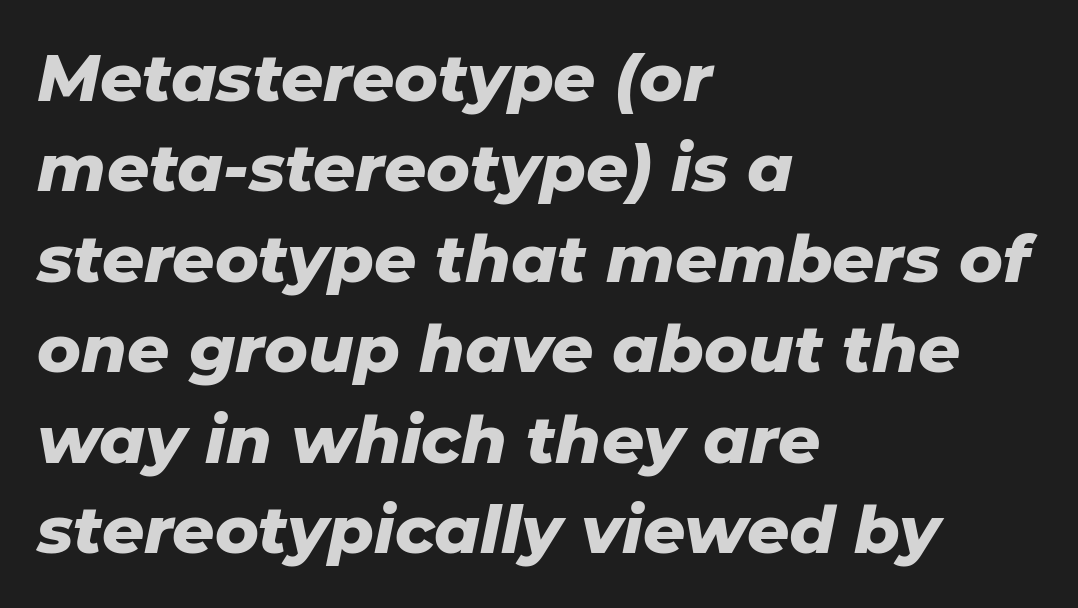
{"italic": "yes", "lean": "right", "slant_degrees": 11, "bold": "yes", "weight": "heavy", "width": "normal", "stroke_contrast": "low", "x_height": "medium", "monospaced": "no", "underline": "no", "align": "left", "line_spacing": "normal", "line_spacing_ratio": 1.37, "letter_spacing": "normal", "letter_spacing_em": 0.0, "glyph_px": 66}
